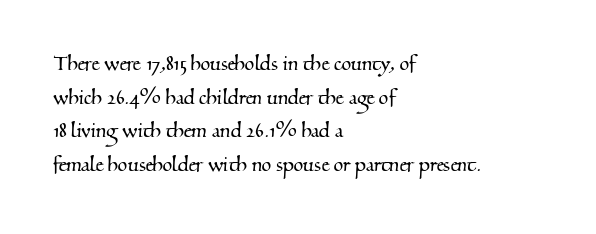
{"underline": "no", "align": "left", "line_spacing": "normal", "line_spacing_ratio": 1.35, "letter_spacing": "normal", "letter_spacing_em": 0.0, "glyph_px": 25}
